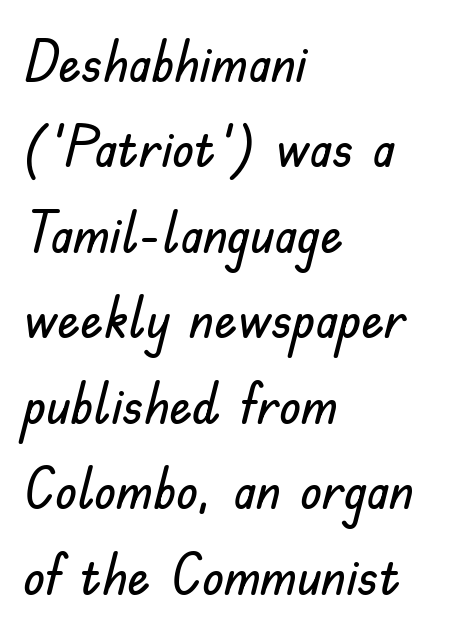
Honestly, there is no underline to notice here at all. Regular leading. The letters advance in unequal steps, a hallmark of proportional type. Notice how the passage keeps a crisp vertical edge on the left only.
